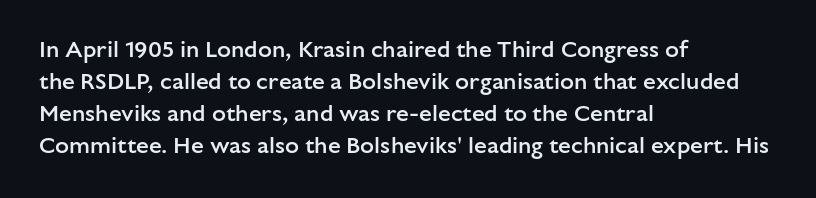
Q: Is the text bold? A: Semi-bold.
Q: Is the text italic (slanted)? A: No, it is upright.
Q: Is the text underlined? A: No.
Q: How is the paragraph aligned? A: Left-aligned.
Q: Is the spacing between letters normal or unusually wide? A: Normal.
Q: Is the spacing between lines tight, normal or loose? A: Normal.
